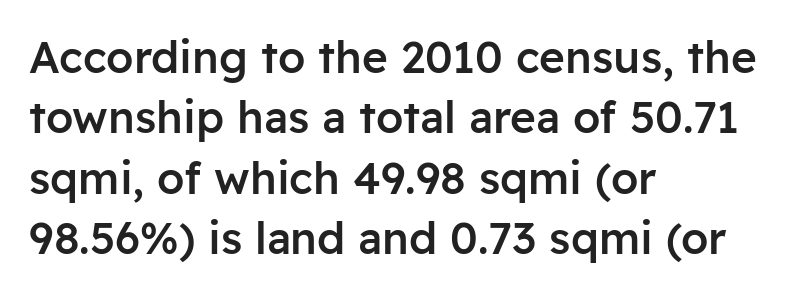
The image shows 44 px semibold sans-serif type, upright; set left-aligned, normal line spacing (1.37x), normal letter spacing, not underlined; low stroke contrast and a medium x-height.
